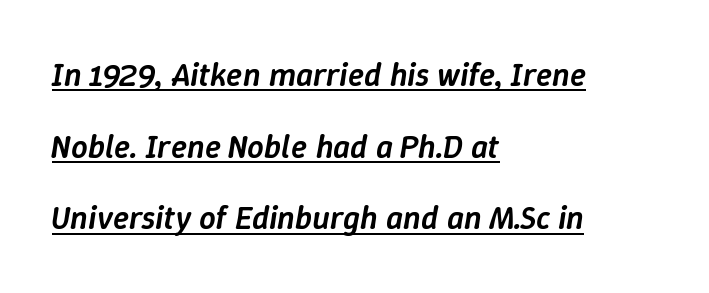
The image shows 33 px semibold type, italic (leaning right); set left-aligned, loose line spacing (2.17x), normal letter spacing, underlined; low stroke contrast and a medium x-height.
